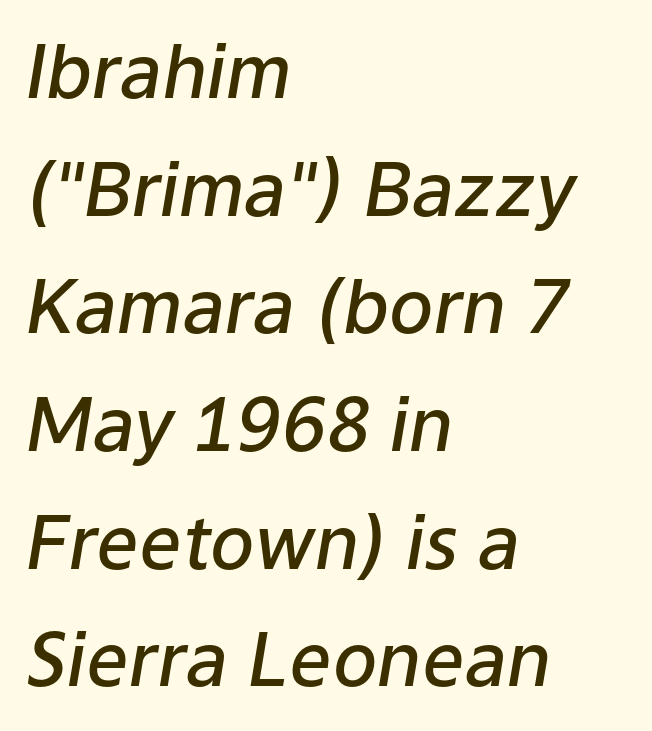
The face used here is rendered with its standard letterfit. Each letter keeps its own natural width here, so spacing adapts to shape. These lines are set flush left with a ragged right edge. The space beneath each line is pristine and unruled. The space between consecutive lines is moderate.
